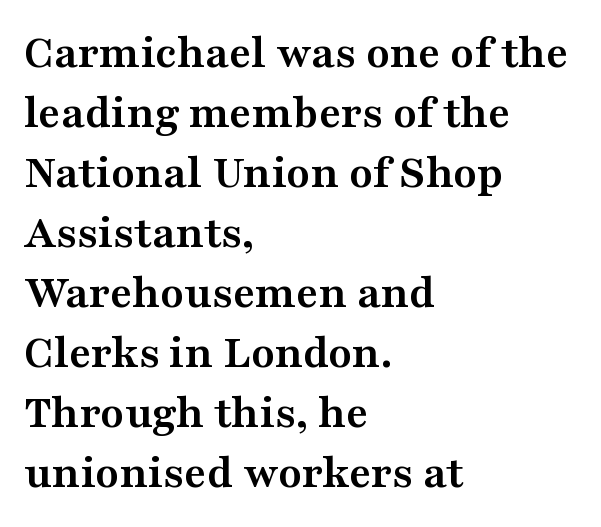
{"serif": "yes", "italic": "no", "bold": "yes", "weight": "semibold", "width": "wide", "stroke_contrast": "medium", "x_height": "medium", "monospaced": "no", "underline": "no", "align": "left", "line_spacing": "normal", "line_spacing_ratio": 1.25, "letter_spacing": "normal", "letter_spacing_em": 0.0, "glyph_px": 48}
